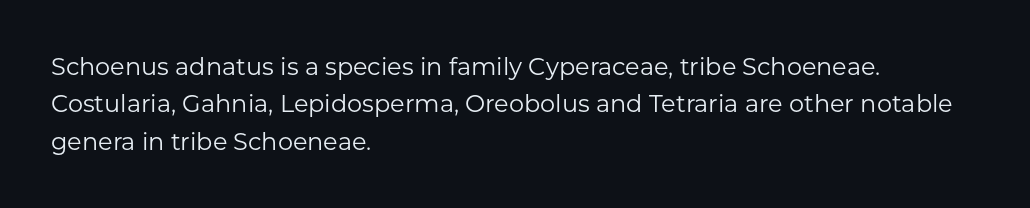
{"italic": "no", "bold": "no", "underline": "no", "align": "left", "line_spacing": "normal", "line_spacing_ratio": 1.56, "letter_spacing": "normal", "letter_spacing_em": 0.0, "glyph_px": 24}
